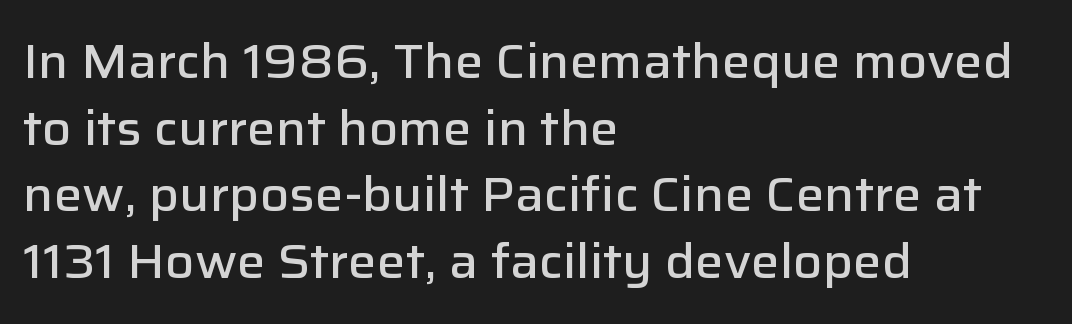
{"serif": "no", "italic": "no", "bold": "semi", "weight": "semibold", "width": "normal", "stroke_contrast": "low", "x_height": "medium", "monospaced": "no", "underline": "no", "align": "left", "line_spacing": "normal", "line_spacing_ratio": 1.39, "letter_spacing": "normal", "letter_spacing_em": 0.0, "glyph_px": 48}
